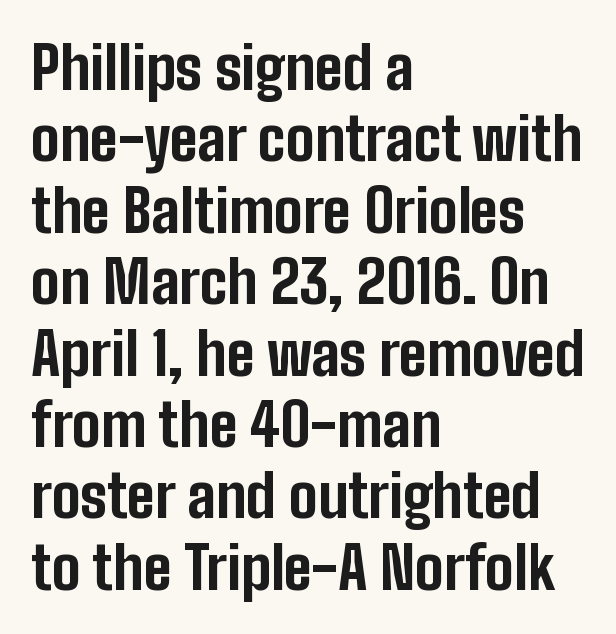
The image shows 59 px bold, condensed sans-serif type, upright; set left-aligned, line spacing 1.21x, normal letter spacing, not underlined; low stroke contrast and a medium x-height.
